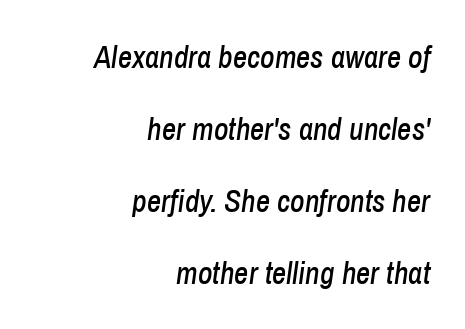
Proportional: the letters do not fall into vertical columns. Spacing between characters is what you'd get straight out of the box. Is the block centered? No — it sits flush against the right margin. The baseline area is clear.
